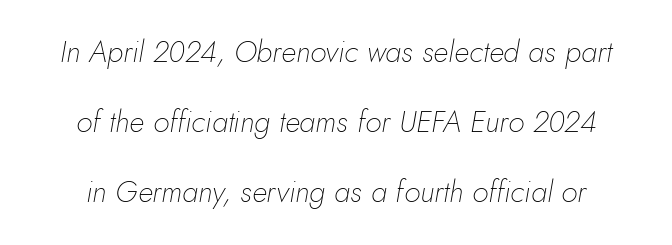
The image shows 30 px thin type, italic (leaning right); set loose line spacing (2.34x), normal letter spacing, not underlined; low stroke contrast and a small x-height.
